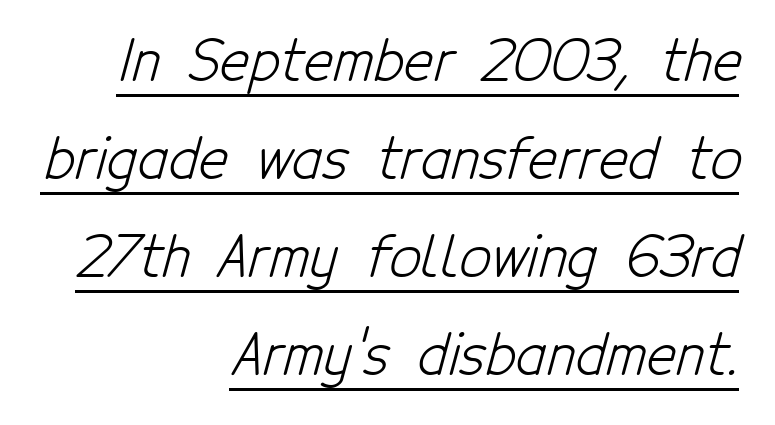
Spacing verdict: proportional, widths tailored to each character. Does the type have serifs? No, each stem ends abruptly. Caption: lettering with a line underneath. The strokes are not fattened; the text isn't bold. A typesetter would call this zero additional tracking.
